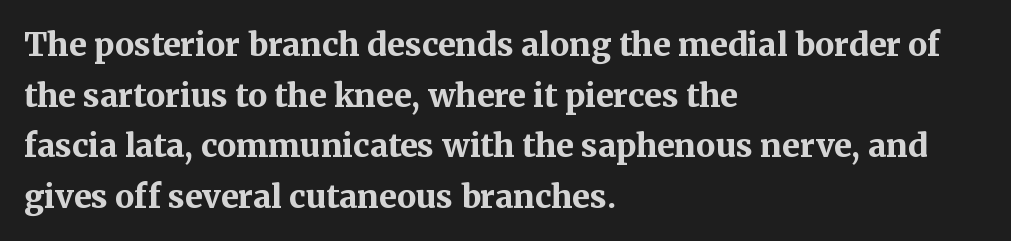
{"serif": "yes", "italic": "no", "bold": "yes", "weight": "bold", "width": "normal", "stroke_contrast": "medium", "x_height": "medium", "monospaced": "no", "underline": "no", "align": "left", "line_spacing": "normal", "line_spacing_ratio": 1.58, "letter_spacing": "normal", "letter_spacing_em": 0.0, "glyph_px": 32}
